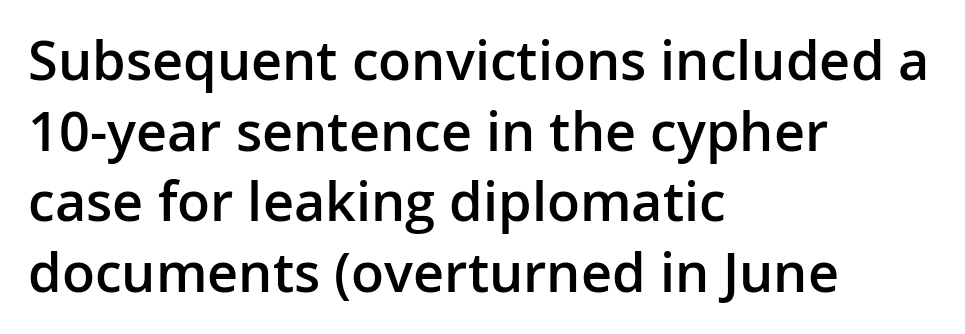
{"serif": "no", "italic": "no", "bold": "semi", "weight": "semibold", "width": "normal", "stroke_contrast": "low", "x_height": "medium", "monospaced": "no", "underline": "no", "align": "left", "line_spacing": "normal", "line_spacing_ratio": 1.31, "letter_spacing": "normal", "letter_spacing_em": 0.0, "glyph_px": 54}
